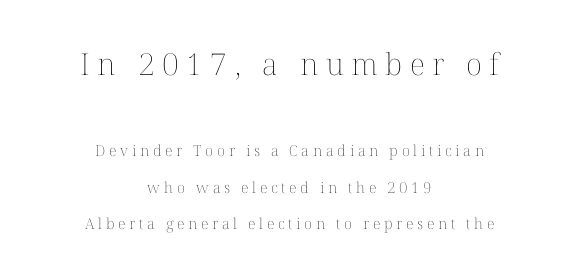
The image shows 30 px thin type, upright; set centered, loose line spacing (2.44x), unusually wide letter spacing (+0.25 em), not underlined; the first (top) block is 2.0x larger; medium stroke contrast and a medium x-height.
